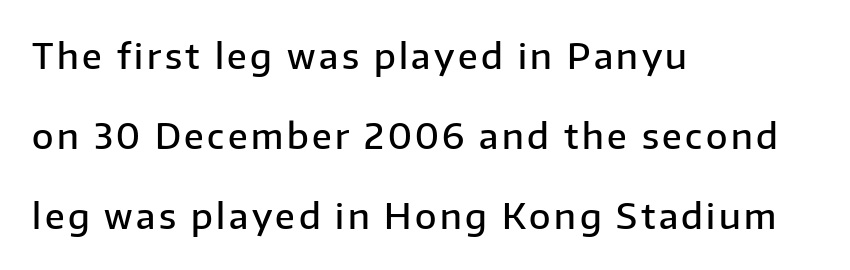
Q: Is the text bold? A: Semi-bold.
Q: Is the text italic (slanted)? A: No, it is upright.
Q: Is the typeface a serif or a sans-serif typeface? A: Sans-serif.
Q: Is the text underlined? A: No.
Q: How is the paragraph aligned? A: Left-aligned.
Q: Is the spacing between lines tight, normal or loose? A: Loose.
Q: Width (condensed, normal, or wide)? A: Normal.
Q: Stroke contrast? A: Low.
Q: x-height? A: Medium.
Q: Monospaced? A: No.
